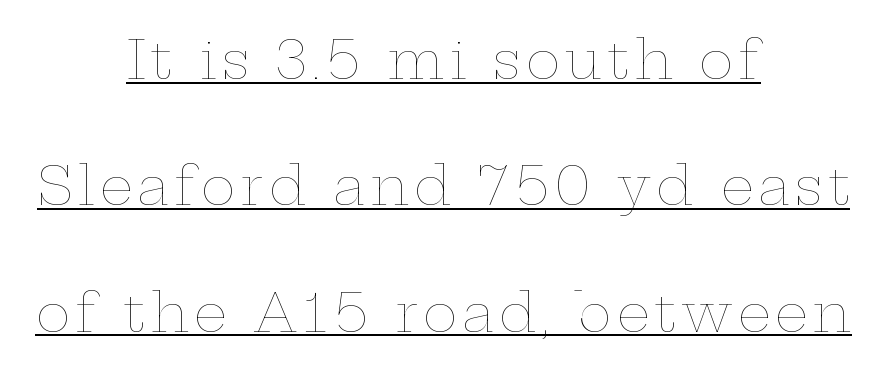
The image shows 52 px thin, wide type, upright; set centered, loose line spacing (2.43x), underlined; low stroke contrast and a medium x-height.
